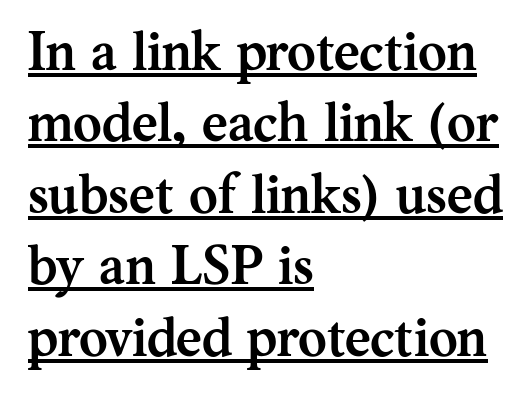
Q: Is the text bold? A: Yes.
Q: Is the text italic (slanted)? A: No, it is upright.
Q: Is the typeface a serif or a sans-serif typeface? A: Serif.
Q: Is the text underlined? A: Yes.
Q: How is the paragraph aligned? A: Left-aligned.
Q: Is the spacing between letters normal or unusually wide? A: Normal.
Q: Is the spacing between lines tight, normal or loose? A: Normal.
Q: Width (condensed, normal, or wide)? A: Normal.
Q: Stroke contrast? A: Medium.
Q: x-height? A: Medium.
Q: Monospaced? A: No.
